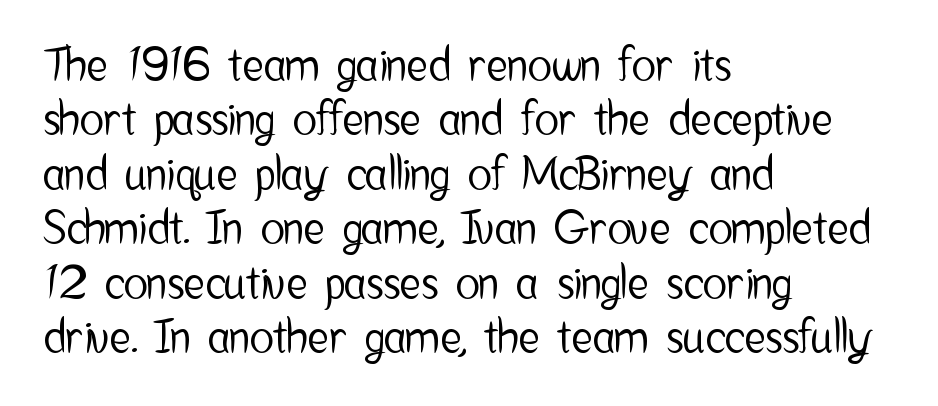
The image shows 45 px condensed sans-serif type, upright; set left-aligned, line spacing 1.21x, normal letter spacing, not underlined; low stroke contrast and a medium x-height.
